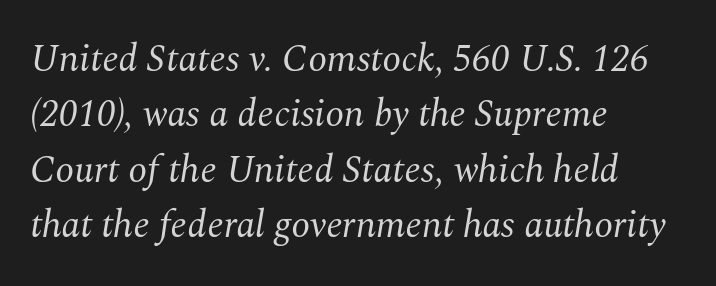
Q: Is the text bold? A: No.
Q: Is the text italic (slanted)? A: Yes, it leans right by about 10 degrees.
Q: Is the typeface a serif or a sans-serif typeface? A: Serif.
Q: Is the text underlined? A: No.
Q: How is the paragraph aligned? A: Left-aligned.
Q: Is the spacing between letters normal or unusually wide? A: Normal.
Q: Is the spacing between lines tight, normal or loose? A: Normal.
Q: Width (condensed, normal, or wide)? A: Normal.
Q: Stroke contrast? A: Medium.
Q: x-height? A: Medium.
Q: Monospaced? A: No.
